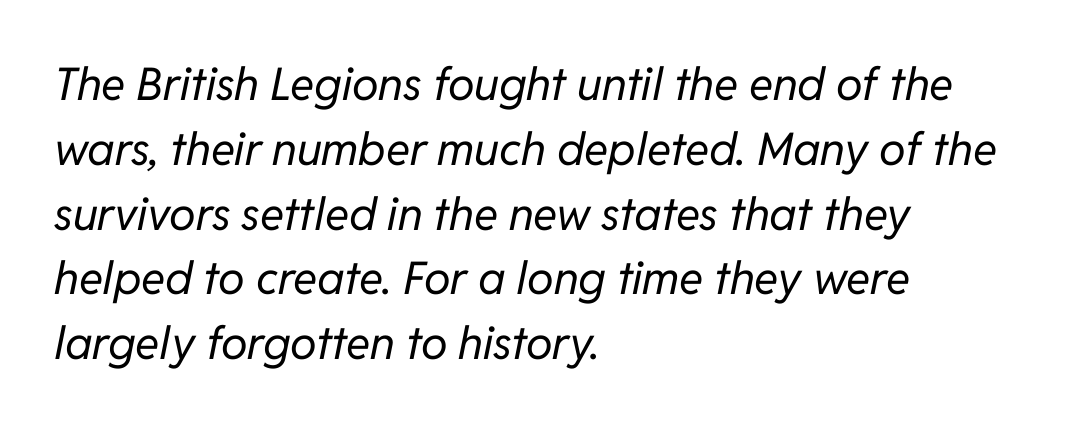
Q: Is the text bold? A: No.
Q: Is the text italic (slanted)? A: Yes, it leans right by about 11 degrees.
Q: Is the text underlined? A: No.
Q: How is the paragraph aligned? A: Left-aligned.
Q: Is the spacing between letters normal or unusually wide? A: Normal.
Q: Is the spacing between lines tight, normal or loose? A: Normal.
Q: Width (condensed, normal, or wide)? A: Normal.
Q: Stroke contrast? A: Low.
Q: x-height? A: Medium.
Q: Monospaced? A: No.
